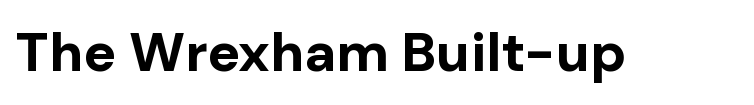
Unlike italic type, these characters show no tilt at all. Nothing unusual about the tracking: characters are spaced as the font intends. The type family on display is of the sans-serif kind. Looks like regular typesetting: each glyph gets only the width it needs.
